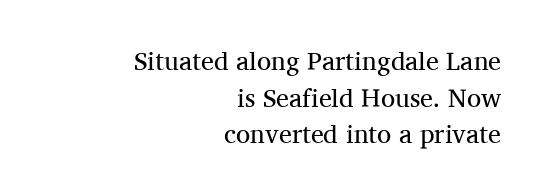
The lettering stays uniformly vertical, giving the passage a roman look. Unmarked baselines from the first word to the last. A typesetter would call this zero additional tracking. In terms of leading, this rendering sits right in the middle. Reading down the block, your eye finds every line finishing at a fixed right position. Counters stay open thanks to moderate or lighter strokes.
